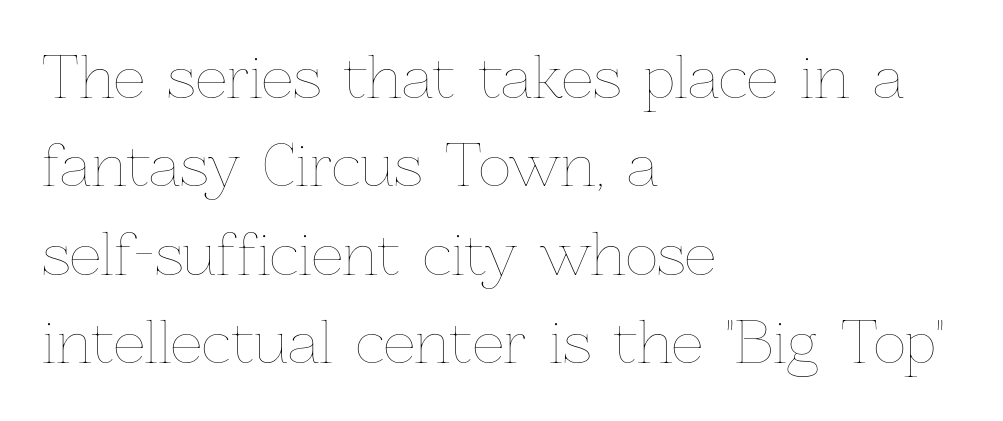
Nobody touched the tracking dial on this one. The rendering uses natural spacing where letterforms have individual widths. Letters have the restrained weight of plain body copy at most. A bare baseline throughout the passage.
